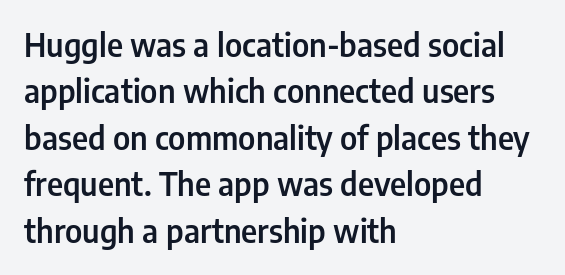
Q: Is the text bold? A: Semi-bold.
Q: Is the text italic (slanted)? A: No, it is upright.
Q: Is the typeface a serif or a sans-serif typeface? A: Sans-serif.
Q: Is the text underlined? A: No.
Q: How is the paragraph aligned? A: Left-aligned.
Q: Is the spacing between letters normal or unusually wide? A: Normal.
Q: Is the spacing between lines tight, normal or loose? A: Normal.
Q: Width (condensed, normal, or wide)? A: Condensed.
Q: Stroke contrast? A: Low.
Q: x-height? A: Medium.
Q: Monospaced? A: No.
